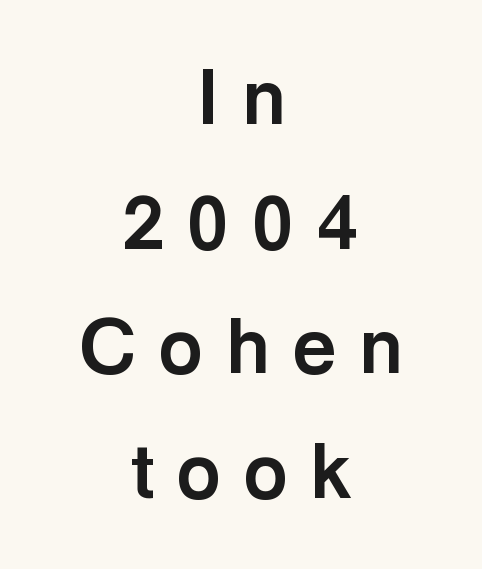
{"serif": "no", "italic": "no", "bold": "yes", "weight": "bold", "width": "normal", "x_height": "medium", "monospaced": "no", "underline": "no", "align": "center", "line_spacing": "normal", "line_spacing_ratio": 1.64, "letter_spacing": "wide", "letter_spacing_em": 0.3, "glyph_px": 76}
